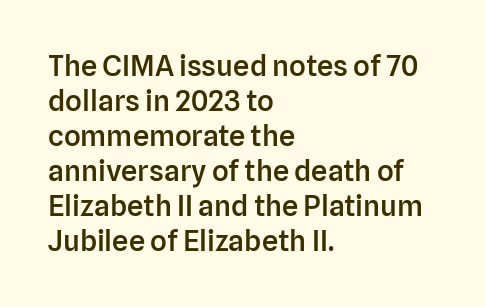
{"serif": "no", "italic": "no", "bold": "semi", "weight": "semibold", "width": "normal", "stroke_contrast": "low", "x_height": "medium", "monospaced": "no", "underline": "no", "align": "left", "line_spacing_ratio": 1.21, "letter_spacing": "normal", "letter_spacing_em": 0.0, "glyph_px": 29}
